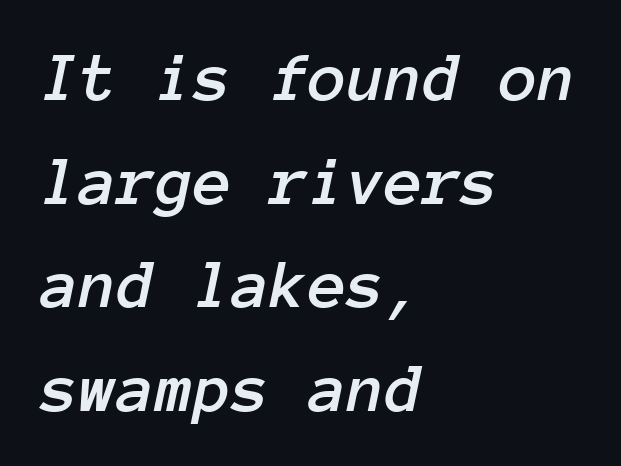
{"italic": "yes", "lean": "right", "slant_degrees": 12, "width": "normal", "stroke_contrast": "low", "x_height": "medium", "monospaced": "yes", "underline": "no", "align": "left", "line_spacing": "normal", "line_spacing_ratio": 1.48, "letter_spacing": "normal", "letter_spacing_em": 0.0, "glyph_px": 70}
